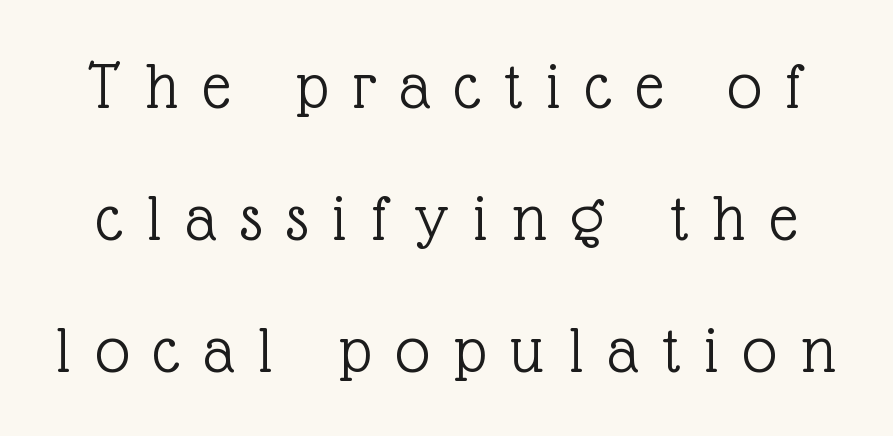
The weight would be labelled regular, book, light, or lighter still. The tracking jumps out immediately: characters are airy and widely separated. The block of text is sparse from top to bottom, with ample space between rows. The face used here is proportionally spaced, like ordinary book or web type.
